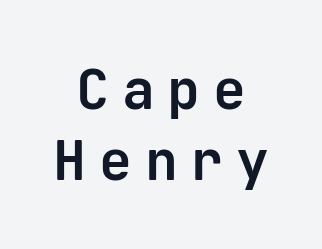
In terms of letterspacing, this is a distinctly airy, spread setting. Look at the bottom of the vertical strokes: they stop flat, with no serifs. Students, this is bold: see how much ink each stroke carries. The lines in this sample share a center point and differ in where they start and stop.
